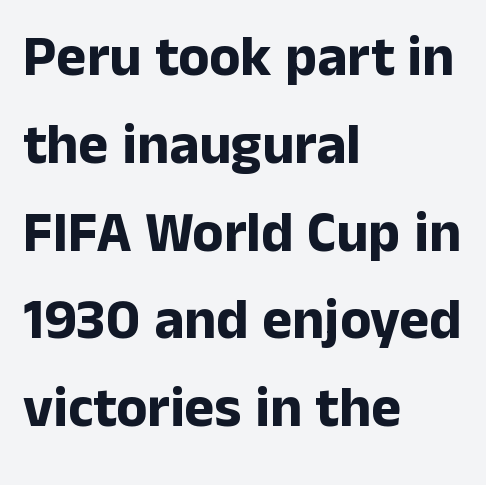
Typesetter's note: full bold, strokes at maximum text heaviness. This sample is left-justified, so line endings fall wherever the words run out. Does the leading feel generous? No, just average. Spacing verdict: proportional, widths tailored to each character. Classification — sans serif.
